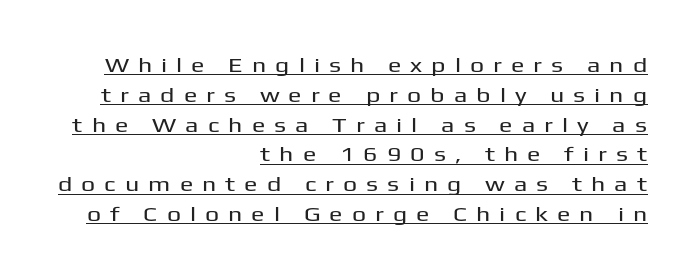
Q: Is the text italic (slanted)? A: No, it is upright.
Q: Is the text underlined? A: Yes.
Q: How is the paragraph aligned? A: Right-aligned.
Q: Is the spacing between letters normal or unusually wide? A: Unusually wide.
Q: Is the spacing between lines tight, normal or loose? A: Normal.
